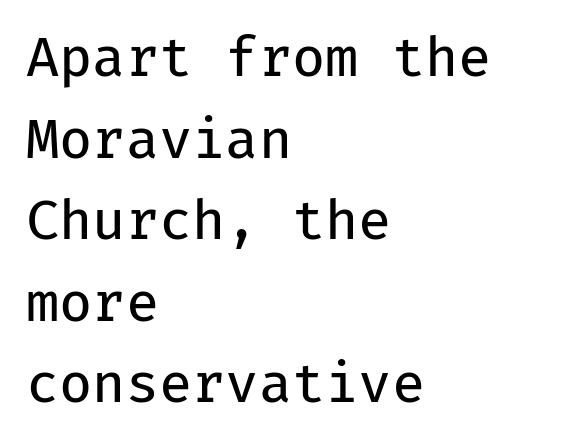
The image shows 54 px regular-weight sans-serif type, upright, monospaced; set left-aligned, normal line spacing (1.51x), normal letter spacing, not underlined; low stroke contrast and a medium x-height.
